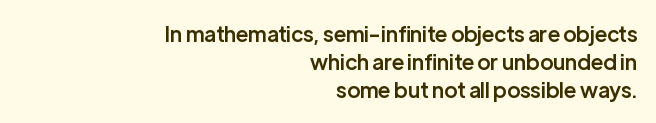
The font's upright variant was chosen for this text. These lines are set flush right with a ragged left edge. Notice how descenders clear the ascenders below comfortably — that's standard leading. Decoration check: the copy has no underline. Default kerning and tracking; the words read as compact shapes.
